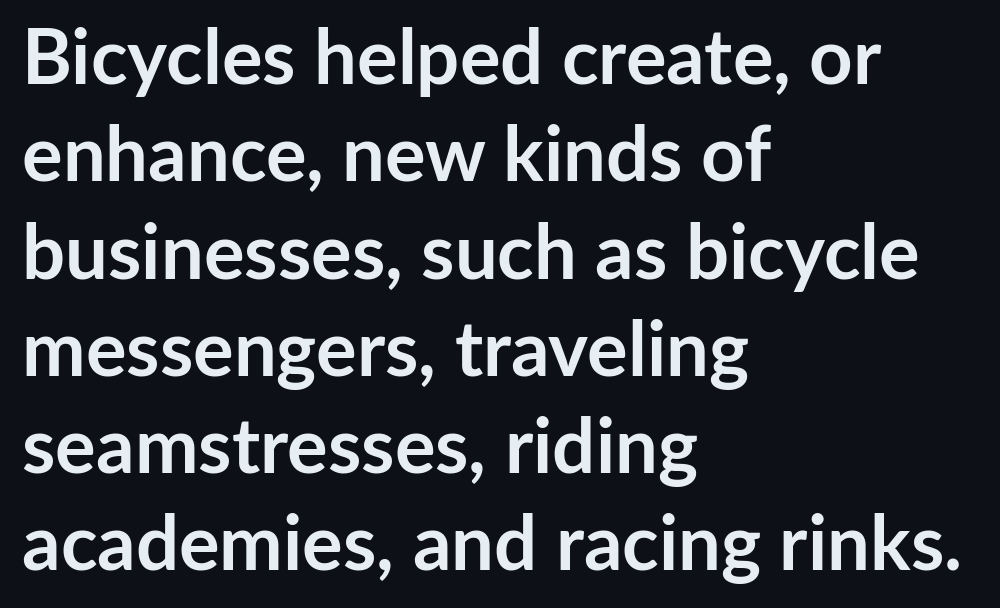
{"serif": "no", "italic": "no", "bold": "yes", "weight": "semibold", "width": "normal", "stroke_contrast": "low", "x_height": "medium", "monospaced": "no", "underline": "no", "align": "left", "line_spacing": "normal", "line_spacing_ratio": 1.28, "letter_spacing": "normal", "letter_spacing_em": 0.0, "glyph_px": 76}
